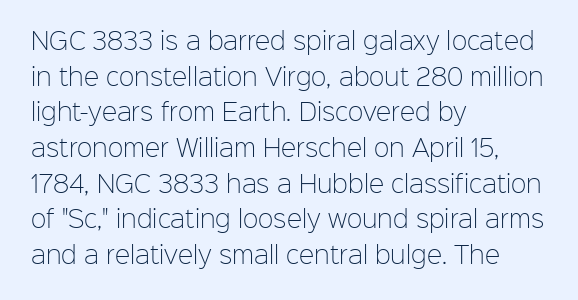
{"italic": "no", "bold": "no", "underline": "no", "align": "left", "line_spacing": "normal", "line_spacing_ratio": 1.55, "letter_spacing": "normal", "letter_spacing_em": 0.0, "glyph_px": 23}
